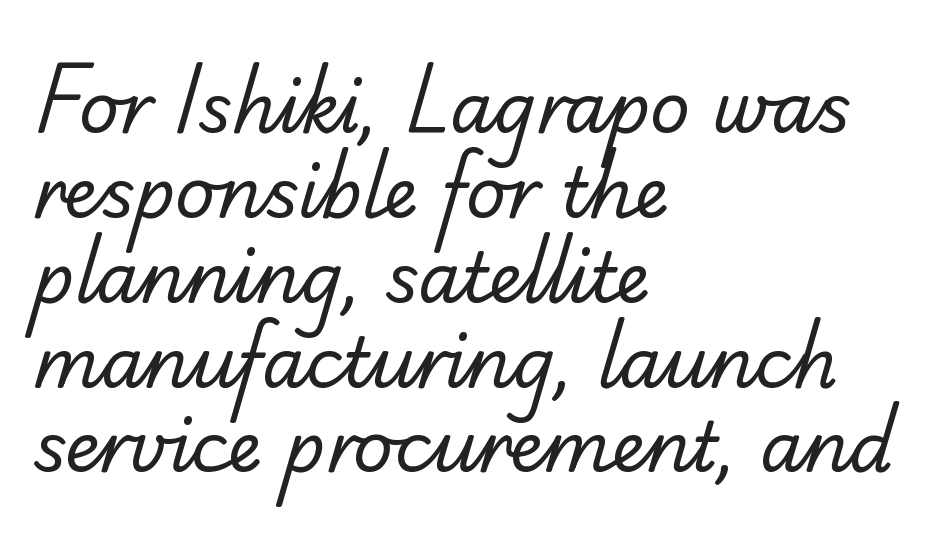
The image shows 69 px regular-weight sans-serif type; set left-aligned, line spacing 1.23x, normal letter spacing, not underlined; low stroke contrast and a small x-height.
